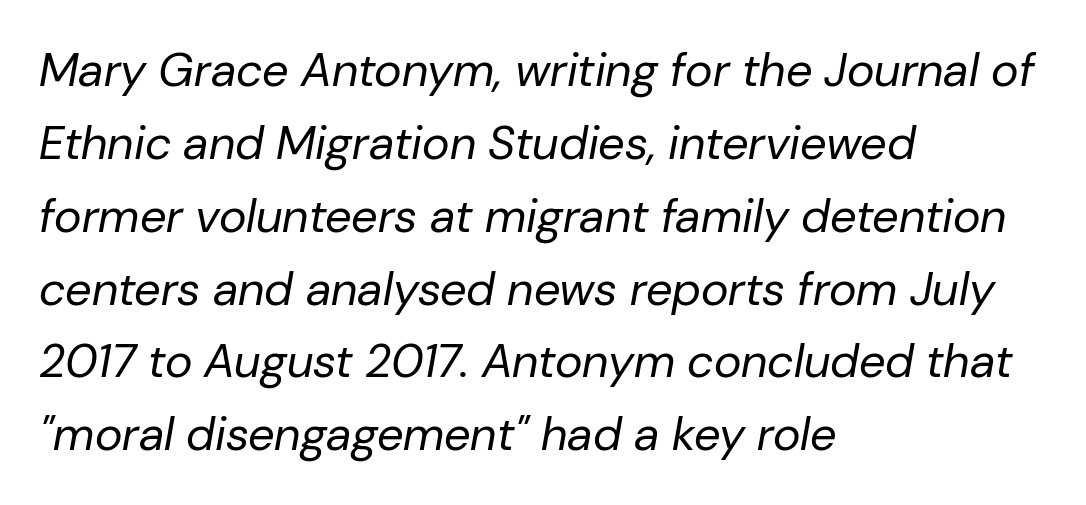
This rendering features lettering with no underline. The face used here has a pronounced slope to its letters. Bold? No — there's no thickening of the strokes. The passage shown is typed in a proportional face where columns would drift. Students, note that the glyphs here touch the page at normal intervals.
